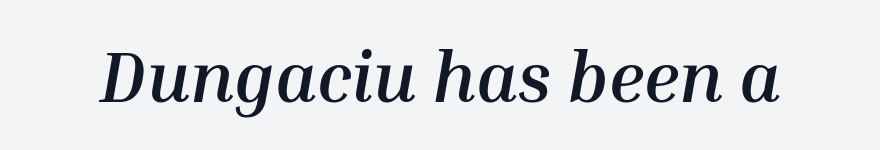
The image shows 71 px semibold type, italic (leaning right); set normal letter spacing, not underlined; medium stroke contrast and a medium x-height.
